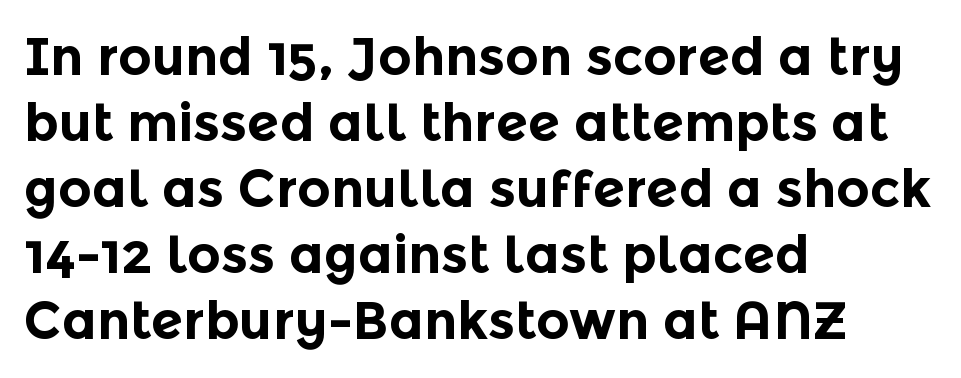
The image shows 52 px bold sans-serif type, upright; set left-aligned, normal line spacing (1.27x), normal letter spacing, not underlined; a medium x-height.
